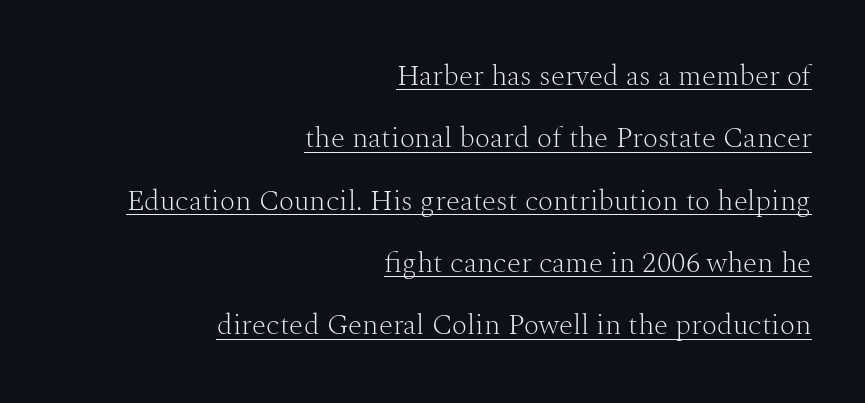
Q: Is the text bold? A: No.
Q: Is the text italic (slanted)? A: No, it is upright.
Q: Is the typeface a serif or a sans-serif typeface? A: Serif.
Q: Is the text underlined? A: Yes.
Q: How is the paragraph aligned? A: Right-aligned.
Q: Is the spacing between letters normal or unusually wide? A: Normal.
Q: Is the spacing between lines tight, normal or loose? A: Loose.
Q: Width (condensed, normal, or wide)? A: Normal.
Q: Stroke contrast? A: Medium.
Q: x-height? A: Medium.
Q: Monospaced? A: No.
